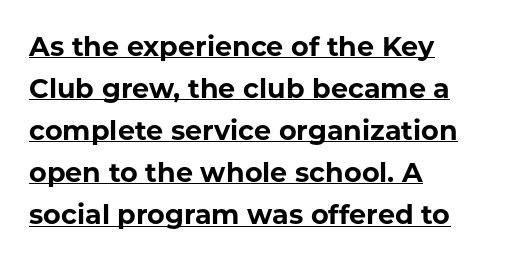
Q: Is the text bold? A: Yes.
Q: Is the text italic (slanted)? A: No, it is upright.
Q: Is the text underlined? A: Yes.
Q: How is the paragraph aligned? A: Left-aligned.
Q: Is the spacing between letters normal or unusually wide? A: Normal.
Q: Is the spacing between lines tight, normal or loose? A: Normal.
